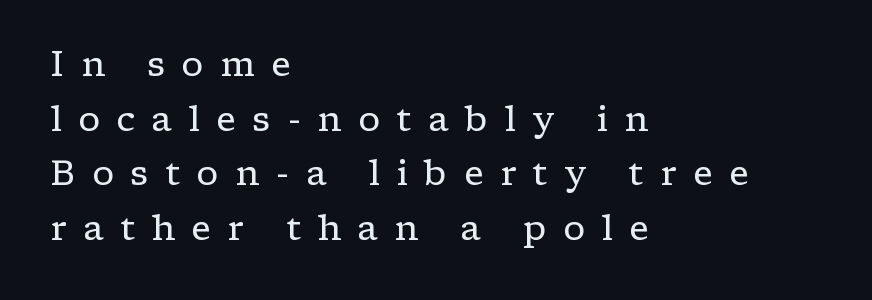
{"serif": "yes", "italic": "no", "bold": "no", "weight": "regular", "width": "wide", "stroke_contrast": "low", "x_height": "medium", "monospaced": "no", "underline": "no", "align": "left", "line_spacing": "normal", "line_spacing_ratio": 1.56, "letter_spacing": "wide", "letter_spacing_em": 0.47, "glyph_px": 35}
